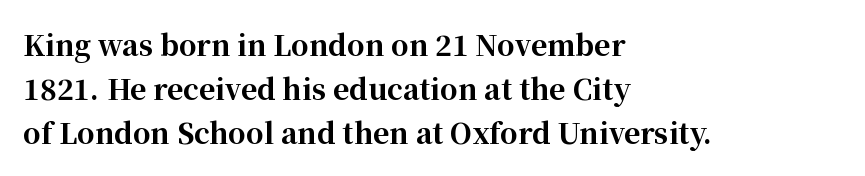
Q: Is the text bold? A: Yes.
Q: Is the text italic (slanted)? A: No, it is upright.
Q: Is the typeface a serif or a sans-serif typeface? A: Serif.
Q: Is the text underlined? A: No.
Q: How is the paragraph aligned? A: Left-aligned.
Q: Is the spacing between letters normal or unusually wide? A: Normal.
Q: Is the spacing between lines tight, normal or loose? A: Normal.
Q: Width (condensed, normal, or wide)? A: Normal.
Q: Stroke contrast? A: High.
Q: x-height? A: Medium.
Q: Monospaced? A: No.
